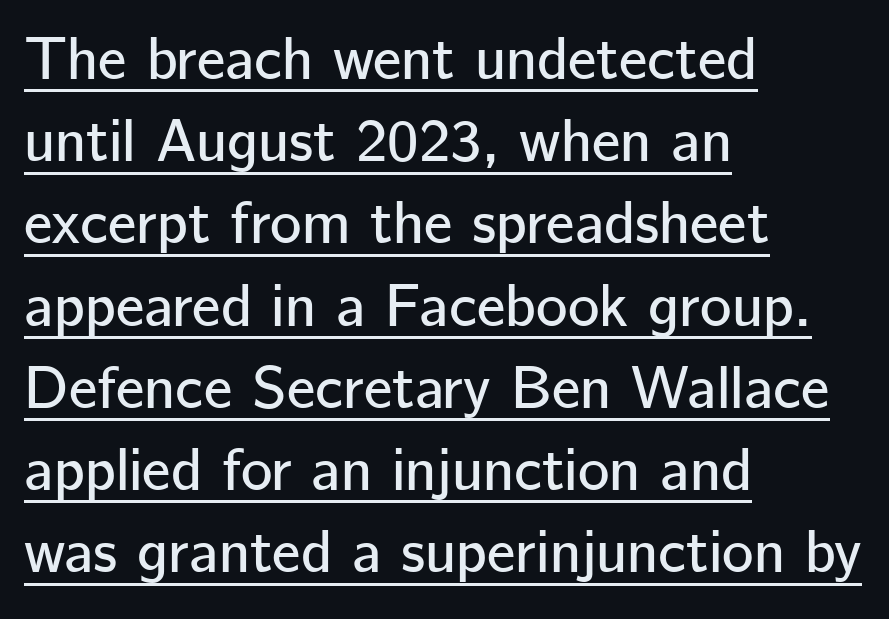
{"serif": "no", "italic": "no", "width": "normal", "stroke_contrast": "low", "x_height": "medium", "monospaced": "no", "underline": "yes", "align": "left", "line_spacing": "normal", "line_spacing_ratio": 1.37, "letter_spacing": "normal", "letter_spacing_em": 0.0, "glyph_px": 60}
